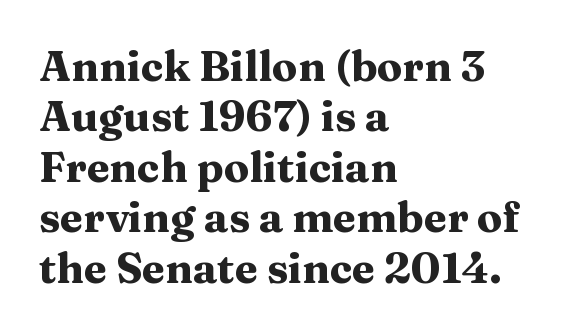
{"serif": "yes", "italic": "no", "bold": "yes", "weight": "heavy", "width": "wide", "stroke_contrast": "medium", "x_height": "medium", "monospaced": "no", "underline": "no", "align": "left", "line_spacing_ratio": 1.2, "letter_spacing": "normal", "letter_spacing_em": 0.0, "glyph_px": 42}
